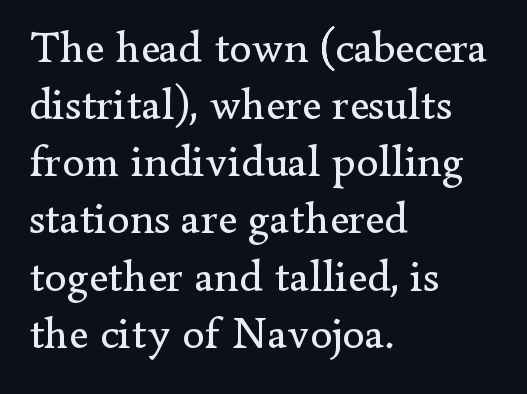
The image shows 45 px regular-weight serif type, upright; set left-aligned, normal line spacing (1.27x), normal letter spacing, not underlined; low stroke contrast and a small x-height.
